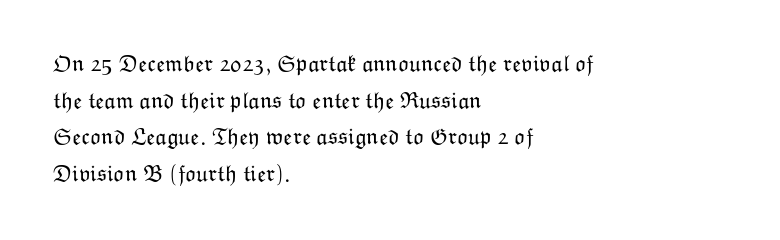
Q: Is the text bold? A: No.
Q: Is the text italic (slanted)? A: No, it is upright.
Q: Is the text underlined? A: No.
Q: How is the paragraph aligned? A: Left-aligned.
Q: Is the spacing between letters normal or unusually wide? A: Normal.
Q: Is the spacing between lines tight, normal or loose? A: Normal.
